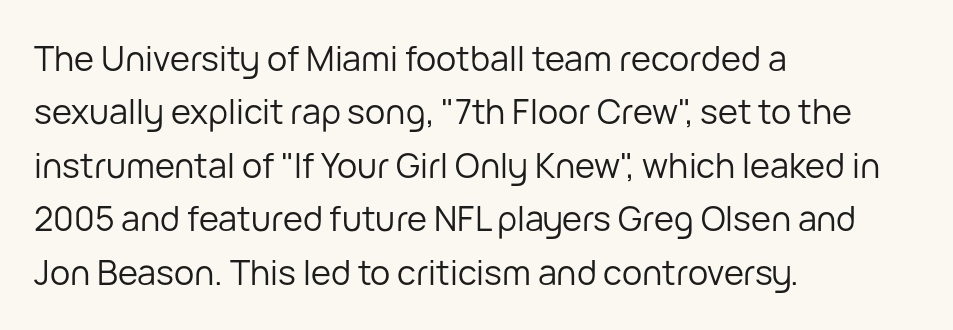
The font's upright variant was chosen for this text. Heft: none added — not bold. The characters display no serif detailing; their extremities are plain. Clear beneath every line of the passage. Here the designer chose a conventional face with non-uniform glyph widths.
